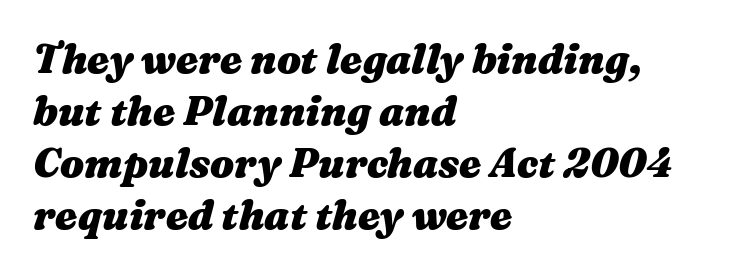
{"italic": "yes", "lean": "right", "slant_degrees": 16, "bold": "yes", "weight": "heavy", "width": "wide", "stroke_contrast": "medium", "x_height": "medium", "monospaced": "no", "underline": "no", "align": "left", "line_spacing": "normal", "line_spacing_ratio": 1.3, "letter_spacing": "normal", "letter_spacing_em": 0.0, "glyph_px": 40}
